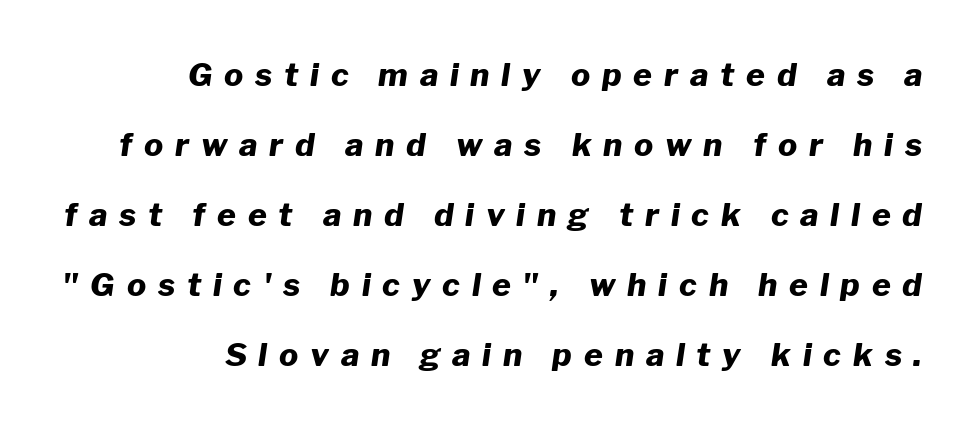
{"italic": "yes", "lean": "right", "slant_degrees": 8, "bold": "yes", "weight": "heavy", "width": "normal", "stroke_contrast": "low", "x_height": "medium", "monospaced": "no", "underline": "no", "align": "right", "line_spacing": "loose", "line_spacing_ratio": 2.19, "letter_spacing": "wide", "letter_spacing_em": 0.37, "glyph_px": 32}
